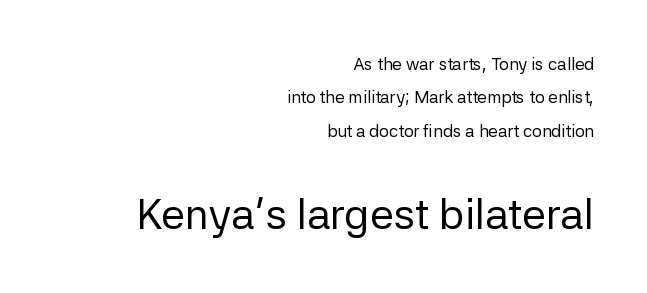
The image shows 43 px regular-weight sans-serif type, upright; set right-aligned, loose line spacing (1.97x), normal letter spacing, not underlined; the second (bottom) block is 2.53x larger; low stroke contrast and a medium x-height.
